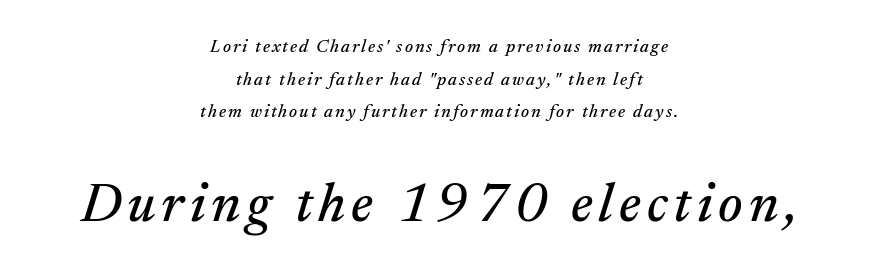
Horizontal alignment here is central, giving a formal, balanced look. The passage shown is typed in a proportional face where columns would drift. Posture: slanted. Words float on clear page, feet unadorned. The more generous point size was reserved for the lower chunk.
